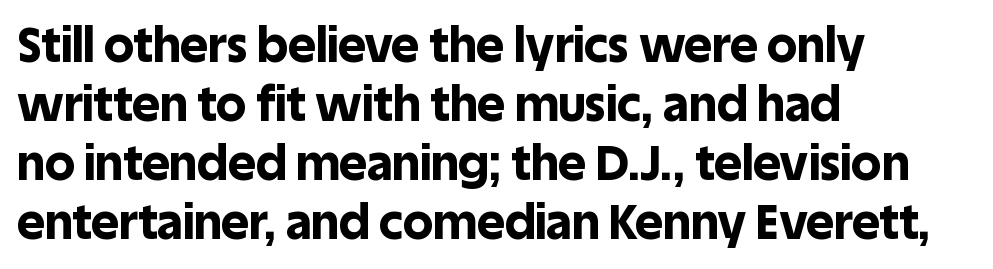
The image shows 48 px bold sans-serif type, upright; set left-aligned, line spacing 1.23x, normal letter spacing, not underlined; a large x-height.
